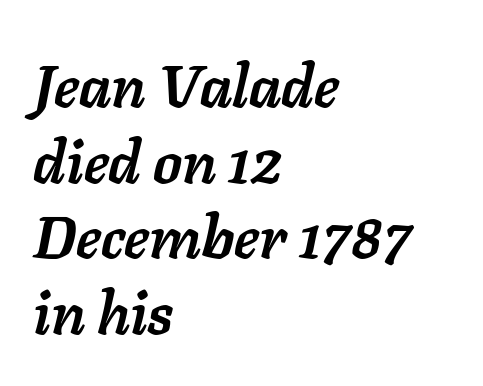
The image shows 59 px semibold type, italic (leaning right); set left-aligned, normal line spacing (1.28x), normal letter spacing, not underlined; low stroke contrast and a medium x-height.
